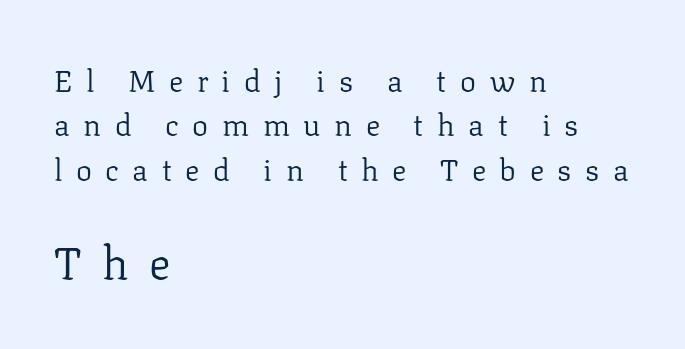
Q: Is the text bold? A: No.
Q: Is the text italic (slanted)? A: No, it is upright.
Q: Is the typeface a serif or a sans-serif typeface? A: Serif.
Q: Is the text underlined? A: No.
Q: How is the paragraph aligned? A: Left-aligned.
Q: Is the spacing between letters normal or unusually wide? A: Unusually wide.
Q: Is the spacing between lines tight, normal or loose? A: Normal.
Q: Which block of text is set in a larger size, the first (top) or the second (bottom)? A: The second (bottom) one.
Q: Width (condensed, normal, or wide)? A: Normal.
Q: Stroke contrast? A: Low.
Q: x-height? A: Medium.
Q: Monospaced? A: No.
